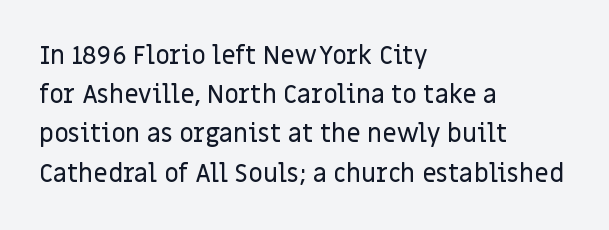
{"italic": "no", "underline": "no", "align": "left", "line_spacing": "normal", "line_spacing_ratio": 1.57, "letter_spacing": "normal", "letter_spacing_em": 0.0, "glyph_px": 25}
